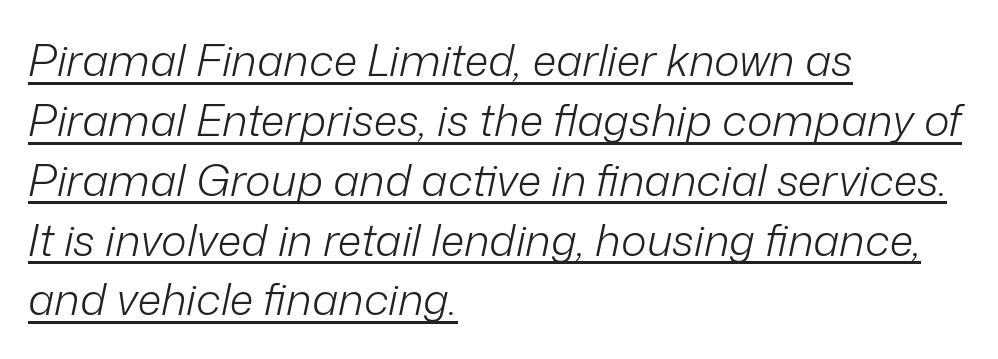
The image shows 44 px light type, italic (leaning right); set left-aligned, normal line spacing (1.36x), normal letter spacing, underlined; low stroke contrast and a medium x-height.
